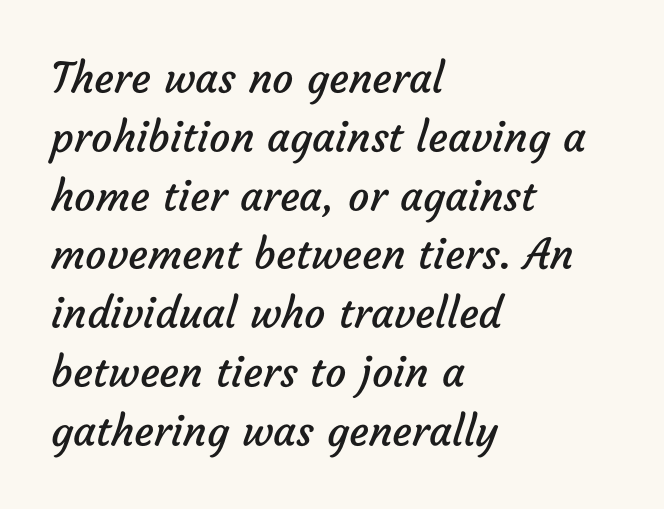
Spacing verdict: proportional, widths tailored to each character. Only glyphs here, with clear space below each row. Standard letterfit; no display-style spreading of the glyphs. These lines are composed in type without serifs.
